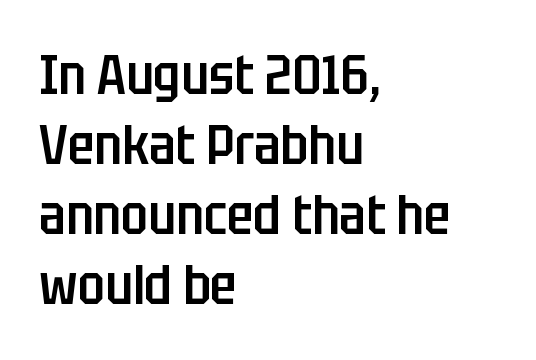
{"serif": "no", "italic": "no", "bold": "semi", "weight": "semibold", "width": "condensed", "stroke_contrast": "low", "x_height": "large", "monospaced": "no", "underline": "no", "align": "left", "line_spacing": "normal", "line_spacing_ratio": 1.27, "letter_spacing": "normal", "letter_spacing_em": 0.0, "glyph_px": 55}
